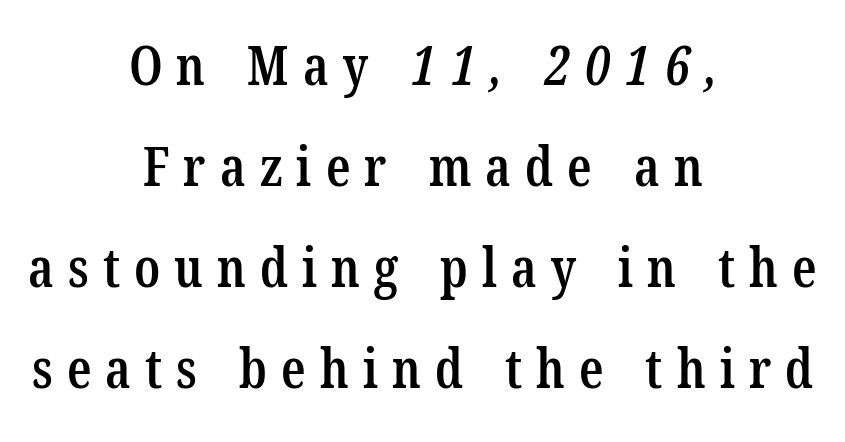
The image shows 54 px semibold, condensed serif type; set centered, line spacing 1.87x, unusually wide letter spacing (+0.26 em), not underlined; low stroke contrast and a medium x-height.
